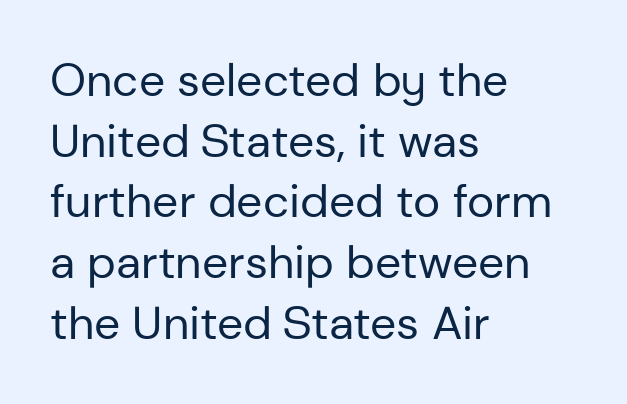
Is the type heavy? It reads as light-to-regular instead. Think of a printed novel: that variable character pitch is what you see here. Observe the ordinary spacing: letters are neighbours, not strangers. Serifs: no, the terminals of the letterforms are clean. The passage shown stacks its lines at a standard gap.
